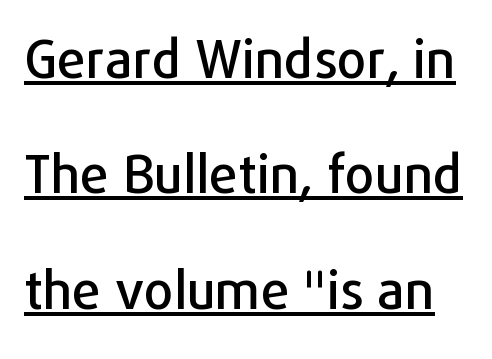
Upright lettering throughout. The rendering uses natural spacing where letterforms have individual widths. In terms of letterspacing, this is plain default setting. How would I describe the line gaps? Wide and relaxed.
